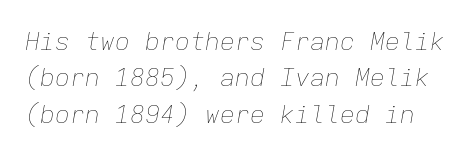
The image shows 25 px text type, italic (leaning right); set normal line spacing (1.46x), normal letter spacing, not underlined.
